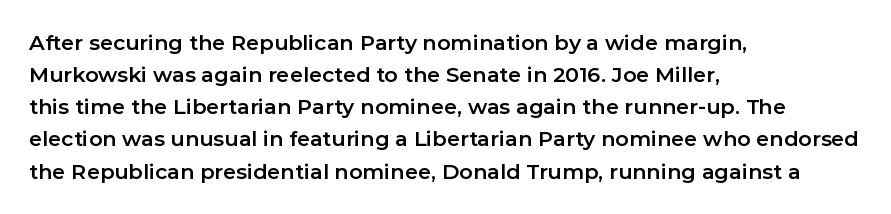
{"italic": "no", "underline": "no", "align": "left", "line_spacing": "normal", "line_spacing_ratio": 1.53, "letter_spacing": "normal", "letter_spacing_em": 0.0, "glyph_px": 21}
